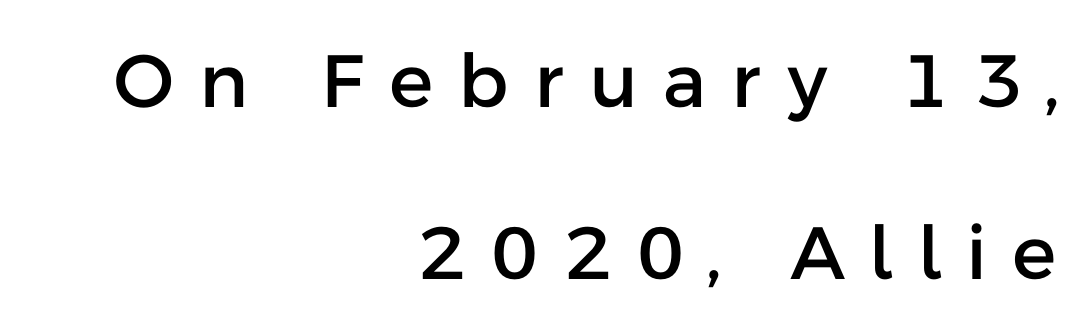
The image shows 74 px sans-serif type, upright; set right-aligned, loose line spacing (2.33x), unusually wide letter spacing (+0.35 em), not underlined; low stroke contrast and a medium x-height.
